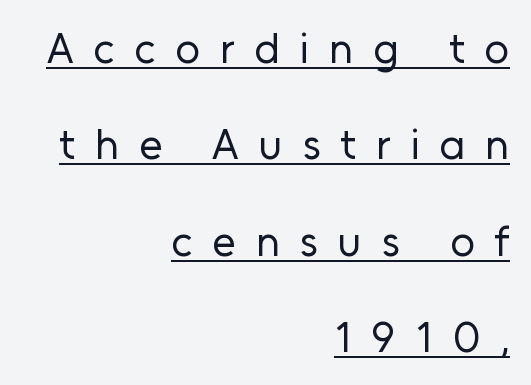
The image shows 43 px regular-weight sans-serif type, upright; set right-aligned, loose line spacing (2.24x), unusually wide letter spacing (+0.46 em), underlined; low stroke contrast and a medium x-height.
